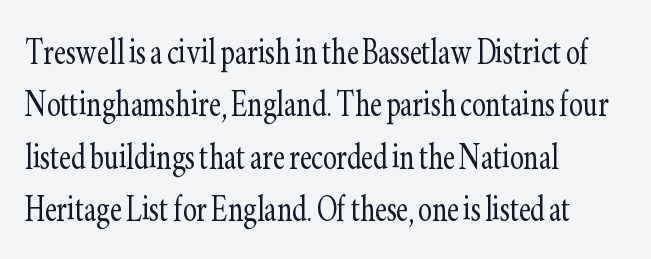
Q: Is the text bold? A: No.
Q: Is the text italic (slanted)? A: No, it is upright.
Q: Is the typeface a serif or a sans-serif typeface? A: Serif.
Q: Is the text underlined? A: No.
Q: How is the paragraph aligned? A: Left-aligned.
Q: Is the spacing between letters normal or unusually wide? A: Normal.
Q: Is the spacing between lines tight, normal or loose? A: Normal.
Q: Width (condensed, normal, or wide)? A: Condensed.
Q: Stroke contrast? A: Low.
Q: x-height? A: Small.
Q: Monospaced? A: No.
